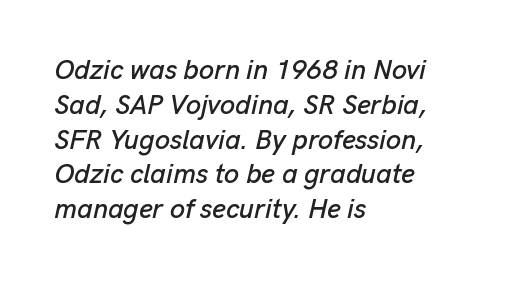
Lines of text with bare space underneath. Observe the ordinary spacing: letters are neighbours, not strangers. Visually the block forms a straight wall on the left and a jagged coastline on the right. Summary of vertical rhythm: regular, with standard interline spacing. The glyphs look as if they've been sheared to an angle.
